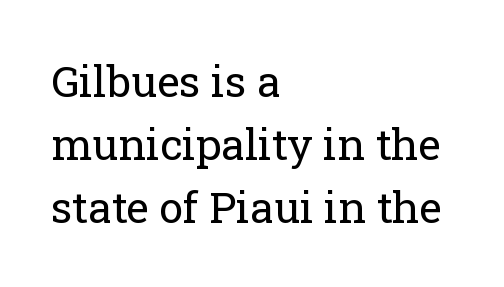
Q: Is the text bold? A: No.
Q: Is the text italic (slanted)? A: No, it is upright.
Q: Is the typeface a serif or a sans-serif typeface? A: Serif.
Q: Is the text underlined? A: No.
Q: How is the paragraph aligned? A: Left-aligned.
Q: Is the spacing between letters normal or unusually wide? A: Normal.
Q: Is the spacing between lines tight, normal or loose? A: Normal.
Q: Width (condensed, normal, or wide)? A: Normal.
Q: Stroke contrast? A: Low.
Q: x-height? A: Medium.
Q: Monospaced? A: No.
